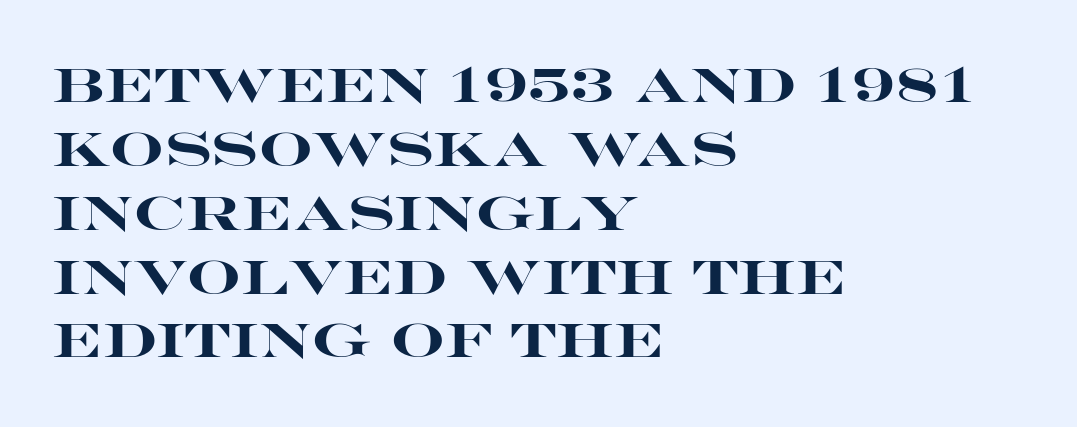
{"italic": "no", "bold": "yes", "weight": "heavy", "width": "wide", "stroke_contrast": "high", "x_height": "large", "monospaced": "no", "underline": "no", "align": "left", "line_spacing": "normal", "line_spacing_ratio": 1.33, "letter_spacing": "normal", "letter_spacing_em": 0.0, "glyph_px": 48}
